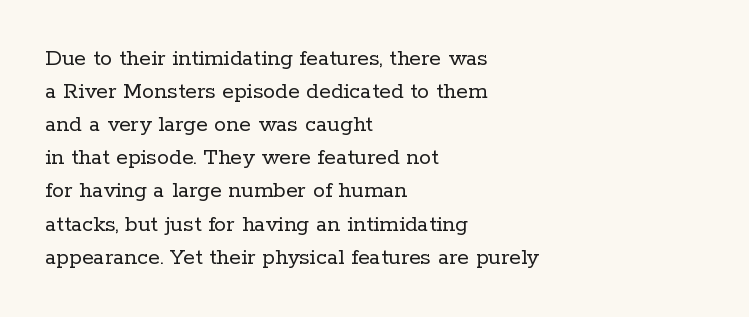
Q: Is the text bold? A: No.
Q: Is the text italic (slanted)? A: No, it is upright.
Q: Is the text underlined? A: No.
Q: How is the paragraph aligned? A: Left-aligned.
Q: Is the spacing between letters normal or unusually wide? A: Normal.
Q: Is the spacing between lines tight, normal or loose? A: Normal.
